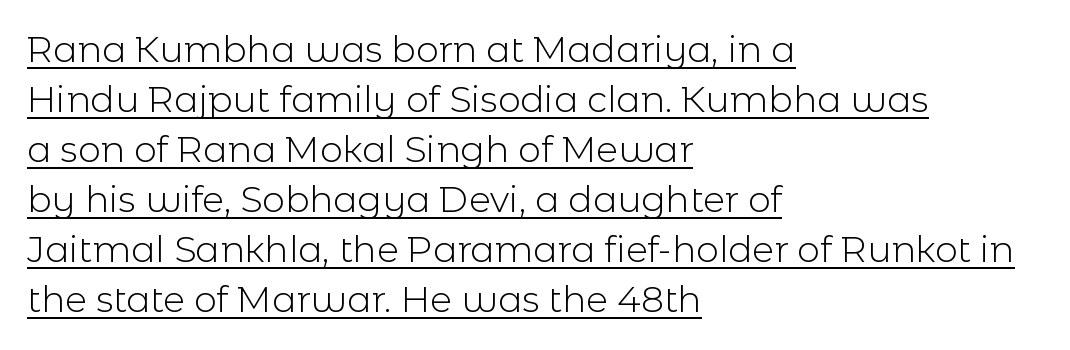
{"serif": "no", "italic": "no", "bold": "no", "weight": "light", "width": "normal", "x_height": "medium", "monospaced": "no", "underline": "yes", "align": "left", "line_spacing": "normal", "line_spacing_ratio": 1.39, "letter_spacing": "normal", "letter_spacing_em": 0.0, "glyph_px": 36}
